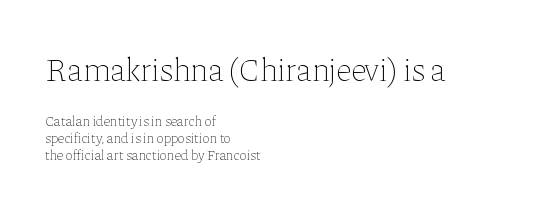
The image shows 32 px thin type, upright; set left-aligned, line spacing 1.23x, normal letter spacing, not underlined; the first (top) block is 2.29x larger; low stroke contrast and a medium x-height.
